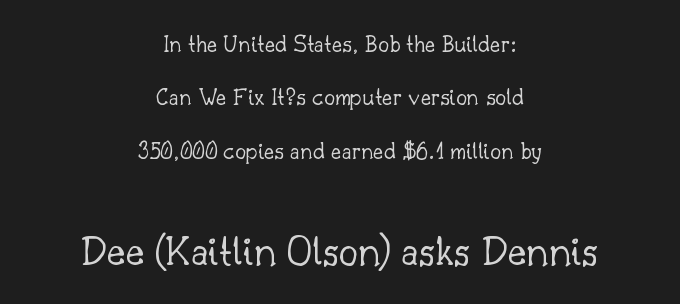
{"italic": "no", "bold": "no", "weight": "light", "width": "normal", "stroke_contrast": "low", "x_height": "small", "monospaced": "no", "underline": "no", "align": "center", "line_spacing": "loose", "line_spacing_ratio": 2.14, "letter_spacing": "normal", "letter_spacing_em": 0.0, "larger_block": "second", "size_ratio": 1.76, "glyph_px": 44}
